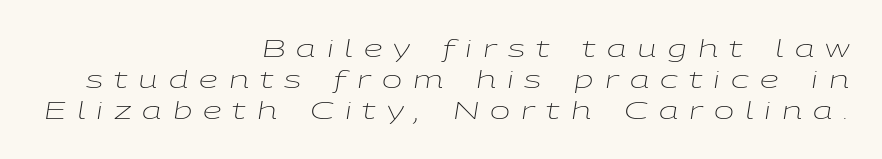
Q: Is the text bold? A: No.
Q: Is the text italic (slanted)? A: Yes, it leans right by about 9 degrees.
Q: Is the text underlined? A: No.
Q: How is the paragraph aligned? A: Right-aligned.
Q: Is the spacing between letters normal or unusually wide? A: Unusually wide.
Q: Is the spacing between lines tight, normal or loose? A: Normal.
